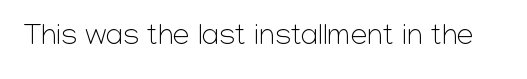
The image shows 30 px light sans-serif type, upright; set normal letter spacing, not underlined; low stroke contrast and a medium x-height.
